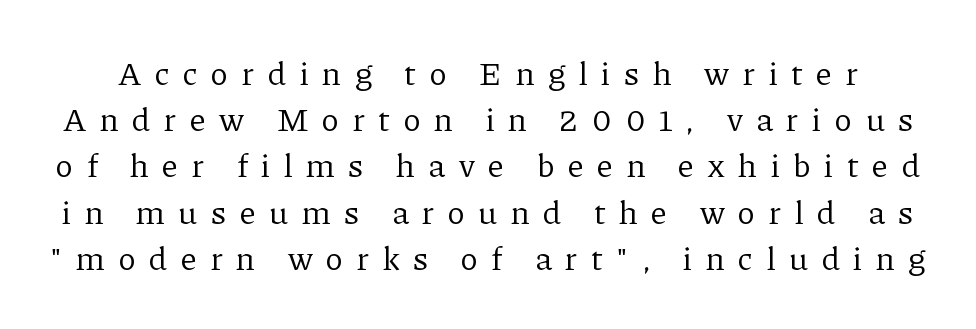
The image shows 33 px regular-weight serif type, upright; set normal line spacing (1.4x), unusually wide letter spacing (+0.41 em), not underlined; low stroke contrast and a medium x-height.
